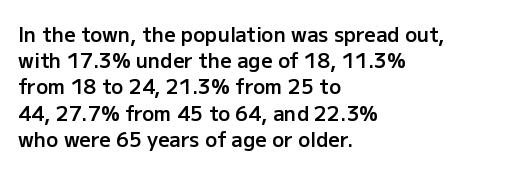
In terms of letterspacing, this is plain default setting. Leftover space on each line is placed entirely after the last word. When letters stand straight like this, we call the style roman or upright. Firm but not heavy-handed strokes: this text is semibold.
